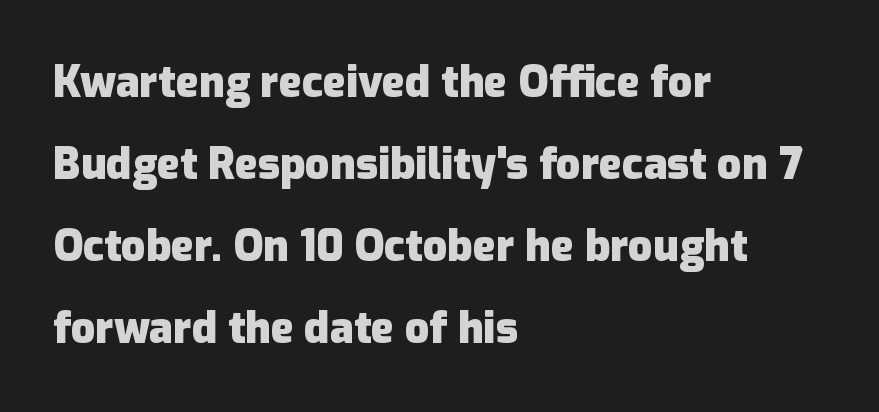
The image shows 43 px heavy sans-serif type, upright; set left-aligned, loose line spacing (1.91x), normal letter spacing, not underlined; low stroke contrast and a medium x-height.
